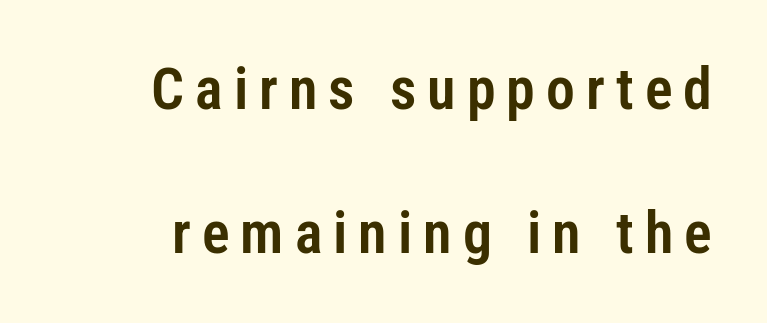
{"serif": "no", "italic": "no", "width": "condensed", "stroke_contrast": "low", "x_height": "medium", "monospaced": "no", "underline": "no", "line_spacing": "loose", "line_spacing_ratio": 2.48, "glyph_px": 58}
